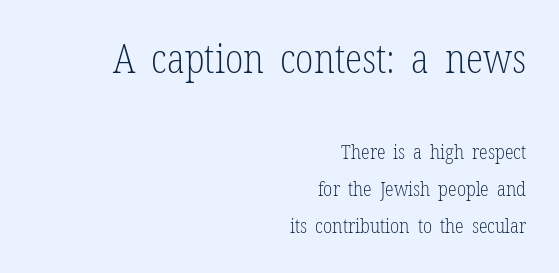
The image shows 40 px light, condensed serif type, upright; set right-aligned, line spacing 1.85x, normal letter spacing, not underlined; the first (top) block is 2.0x larger; low stroke contrast and a medium x-height.
